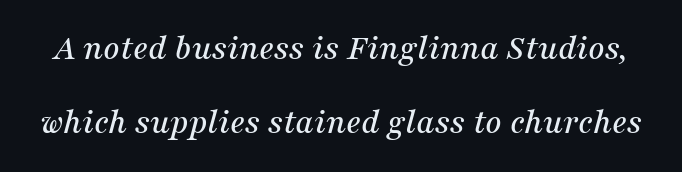
The image shows 36 px serif type, italic (leaning right); set loose line spacing (2.05x), normal letter spacing, not underlined; medium stroke contrast and a medium x-height.
